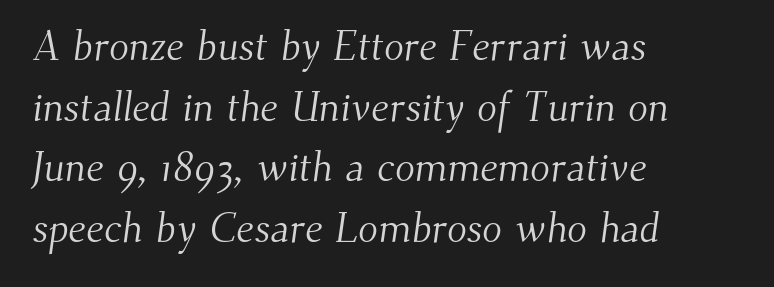
Q: Is the text bold? A: No.
Q: Is the typeface a serif or a sans-serif typeface? A: Serif.
Q: Is the text underlined? A: No.
Q: How is the paragraph aligned? A: Left-aligned.
Q: Is the spacing between letters normal or unusually wide? A: Normal.
Q: Is the spacing between lines tight, normal or loose? A: Normal.
Q: Width (condensed, normal, or wide)? A: Normal.
Q: Stroke contrast? A: Medium.
Q: x-height? A: Small.
Q: Monospaced? A: No.
